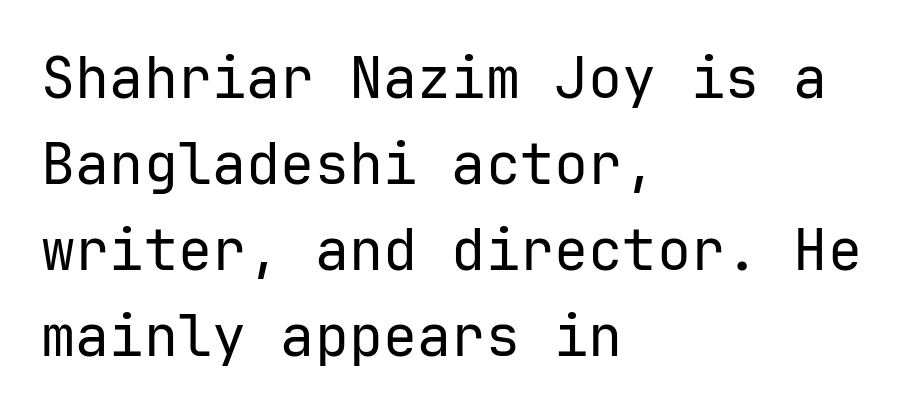
Short note: letters normally spaced. No extra ink here — the face is not bold. I'd call this a sans setting — the letters go barefoot. Unmarked baselines from the first word to the last.
